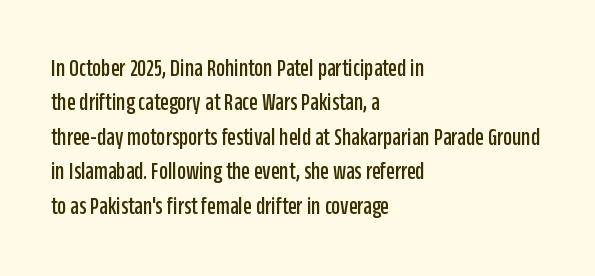
{"italic": "no", "underline": "no", "align": "left", "line_spacing": "normal", "line_spacing_ratio": 1.38, "letter_spacing": "normal", "letter_spacing_em": 0.0, "glyph_px": 25}
